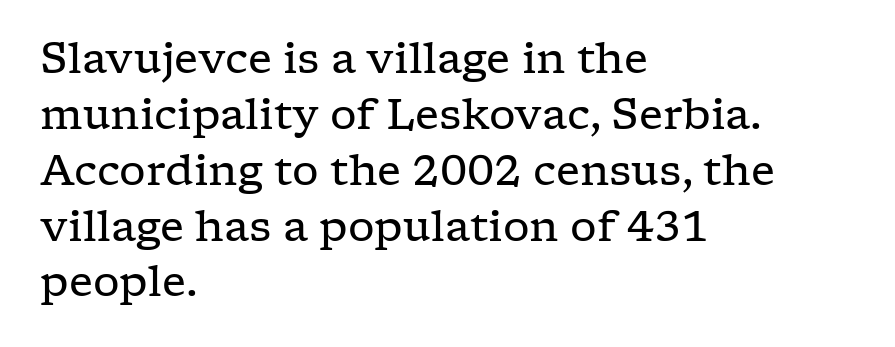
These lines are composed in type with serifs. Here the designer chose a conventional face with non-uniform glyph widths. If you drew a line through each stem, it would be perfectly vertical. The characters are drawn with everyday or finer stroke widths. No word sits above an underline.
